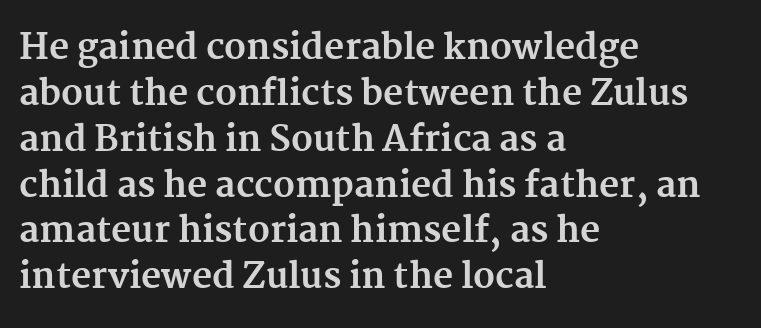
Q: Is the text bold? A: Yes.
Q: Is the text italic (slanted)? A: No, it is upright.
Q: Is the typeface a serif or a sans-serif typeface? A: Serif.
Q: Is the text underlined? A: No.
Q: How is the paragraph aligned? A: Left-aligned.
Q: Is the spacing between letters normal or unusually wide? A: Normal.
Q: Is the spacing between lines tight, normal or loose? A: Normal.
Q: Width (condensed, normal, or wide)? A: Normal.
Q: Stroke contrast? A: Medium.
Q: x-height? A: Medium.
Q: Monospaced? A: No.
